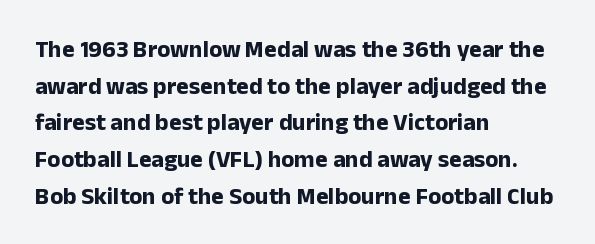
Q: Is the text bold? A: Yes.
Q: Is the text italic (slanted)? A: No, it is upright.
Q: Is the text underlined? A: No.
Q: How is the paragraph aligned? A: Left-aligned.
Q: Is the spacing between letters normal or unusually wide? A: Normal.
Q: Is the spacing between lines tight, normal or loose? A: Normal.
